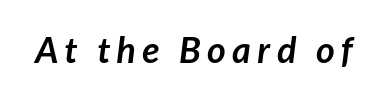
Q: Is the text bold? A: Yes.
Q: Is the typeface a serif or a sans-serif typeface? A: Sans-serif.
Q: Is the text underlined? A: No.
Q: Width (condensed, normal, or wide)? A: Normal.
Q: Stroke contrast? A: Low.
Q: x-height? A: Medium.
Q: Monospaced? A: No.
